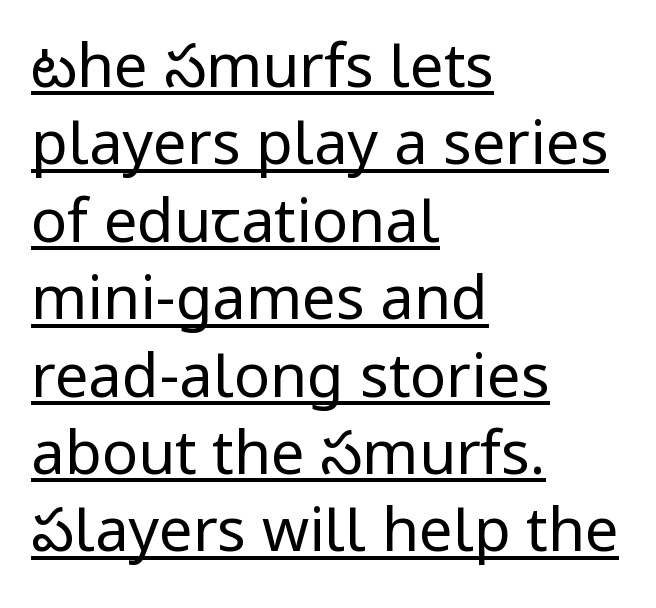
The gaps between neighbouring characters are ordinary and unremarkable. Stems and bowls with no extra thickness — not bold. One glance says typical: line gaps are just what's usual. Notice how the stems are strictly vertical — no italics here.
